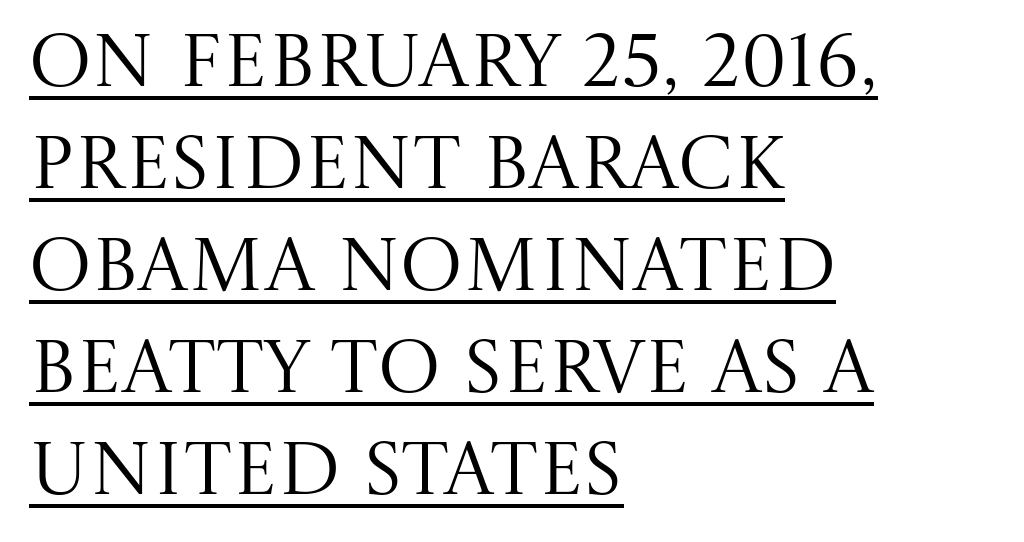
Q: Is the text bold? A: No.
Q: Is the text italic (slanted)? A: No, it is upright.
Q: Is the typeface a serif or a sans-serif typeface? A: Serif.
Q: Is the text underlined? A: Yes.
Q: How is the paragraph aligned? A: Left-aligned.
Q: Is the spacing between letters normal or unusually wide? A: Normal.
Q: Is the spacing between lines tight, normal or loose? A: Normal.
Q: Width (condensed, normal, or wide)? A: Normal.
Q: Stroke contrast? A: Medium.
Q: x-height? A: Large.
Q: Monospaced? A: No.
